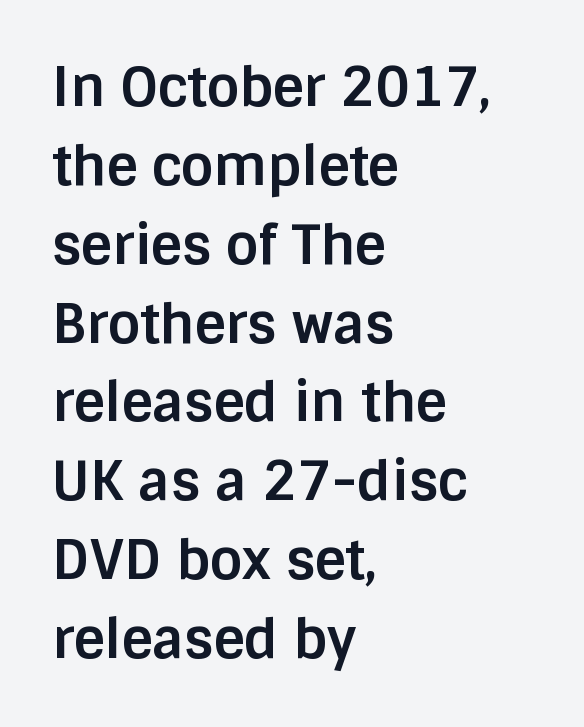
{"serif": "no", "italic": "no", "bold": "yes", "weight": "bold", "width": "normal", "stroke_contrast": "low", "x_height": "large", "monospaced": "no", "underline": "no", "align": "left", "line_spacing": "normal", "line_spacing_ratio": 1.46, "letter_spacing": "normal", "letter_spacing_em": 0.0, "glyph_px": 54}
